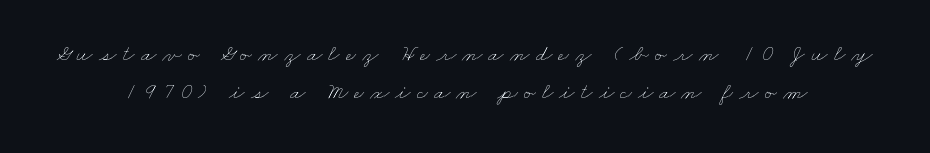
{"bold": "no", "underline": "no", "line_spacing": "normal", "line_spacing_ratio": 1.66, "letter_spacing": "wide", "letter_spacing_em": 0.26, "glyph_px": 23}
